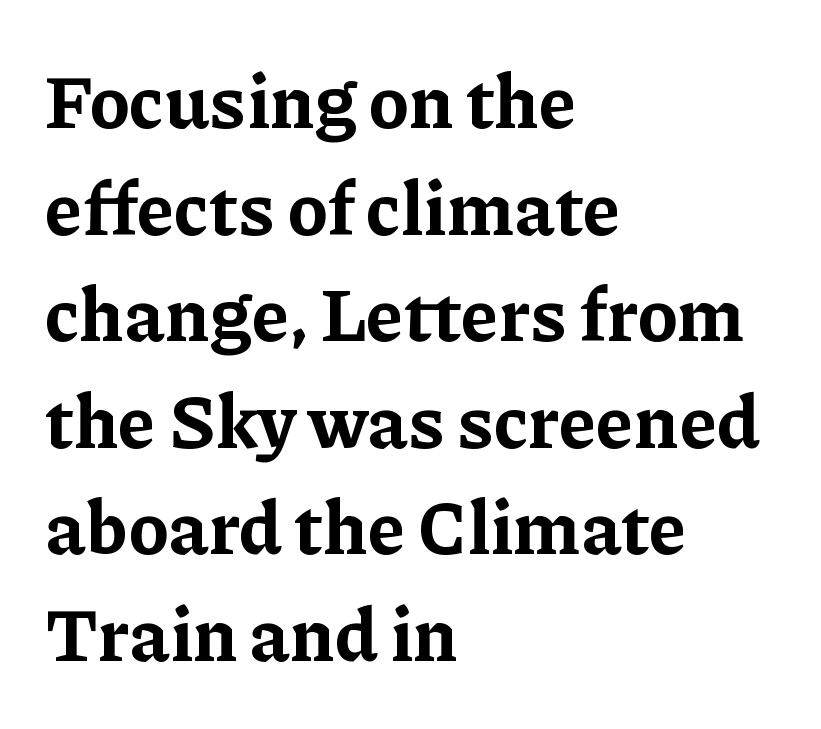
The image shows 74 px bold serif type, upright; set left-aligned, normal line spacing (1.44x), normal letter spacing, not underlined; low stroke contrast and a medium x-height.
